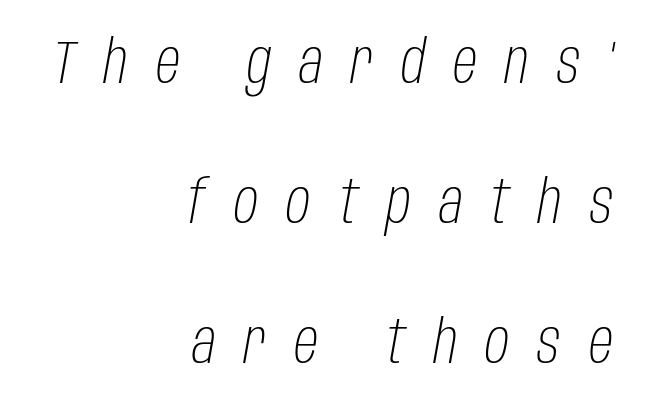
{"italic": "yes", "lean": "right", "slant_degrees": 10, "bold": "no", "weight": "light", "width": "condensed", "stroke_contrast": "low", "x_height": "large", "monospaced": "no", "underline": "no", "align": "right", "line_spacing": "loose", "line_spacing_ratio": 2.33, "letter_spacing": "wide", "letter_spacing_em": 0.47, "glyph_px": 60}
